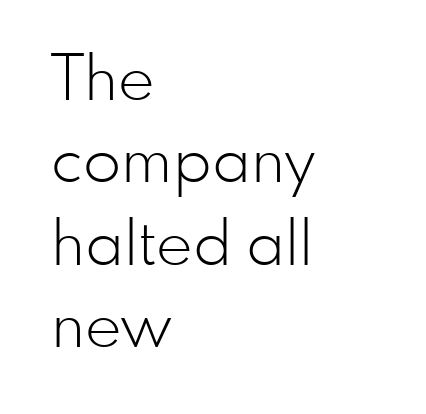
{"serif": "no", "italic": "no", "bold": "no", "weight": "light", "width": "normal", "stroke_contrast": "low", "x_height": "small", "monospaced": "no", "underline": "no", "align": "left", "line_spacing": "normal", "line_spacing_ratio": 1.33, "letter_spacing": "normal", "letter_spacing_em": 0.0, "glyph_px": 62}
